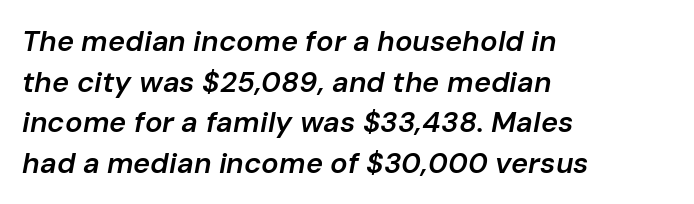
The image shows 29 px semibold type, italic (leaning right); set left-aligned, normal line spacing (1.4x), normal letter spacing, not underlined; low stroke contrast and a medium x-height.
